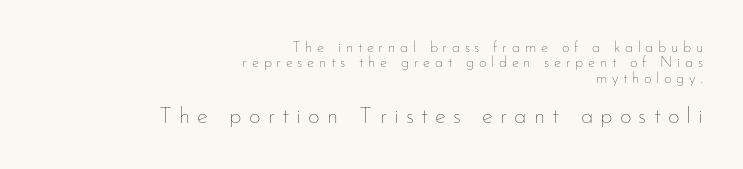
Size hierarchy here favors the trailing block over the leading one. One-word summary of the alignment: right. Think standard paragraph weight, or any step lighter than that. The tracking reads as deliberately expanded to a designer's eye. Quick note: not italic, upright. The baseline area is clear.
